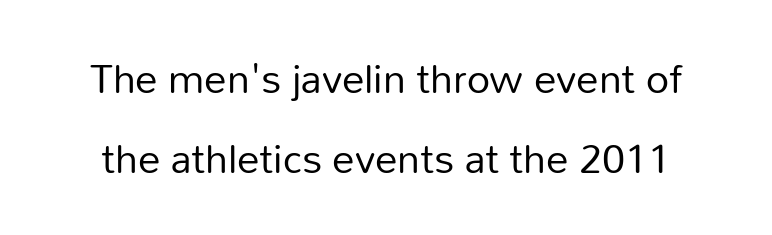
The image shows 45 px regular-weight sans-serif type, upright; set centered, line spacing 1.77x, normal letter spacing, not underlined; low stroke contrast and a medium x-height.
